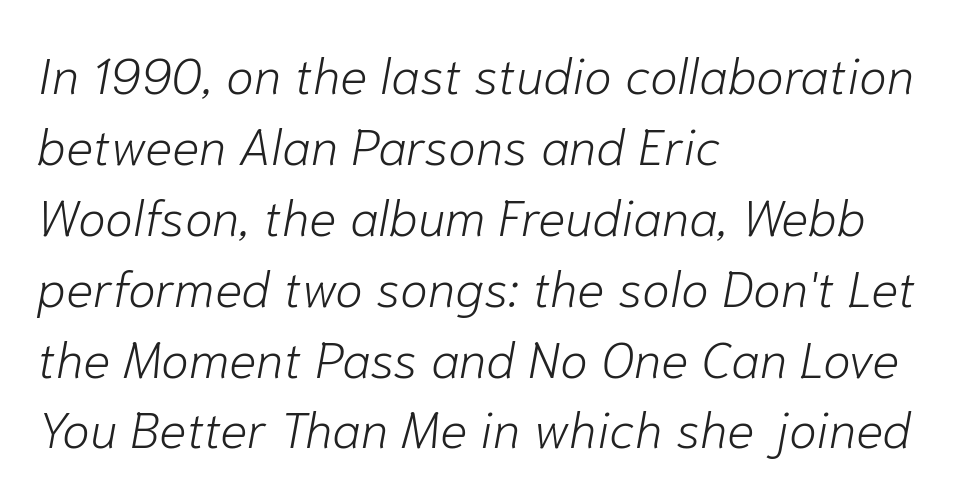
The image shows 51 px light type, italic (leaning right); set left-aligned, normal line spacing (1.39x), normal letter spacing, not underlined; low stroke contrast and a medium x-height.
